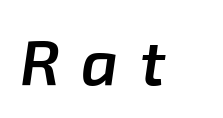
Honestly, there is no underline to notice here at all. The letters advance in unequal steps, a hallmark of proportional type. Emphasis by weight is partial: semibold. The font's italic variant was chosen for this text.
